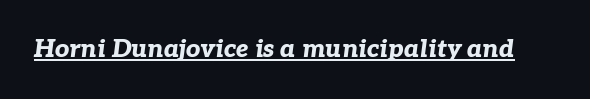
{"italic": "yes", "lean": "right", "slant_degrees": 7, "bold": "yes", "underline": "yes", "letter_spacing": "normal", "letter_spacing_em": 0.0, "glyph_px": 25}
